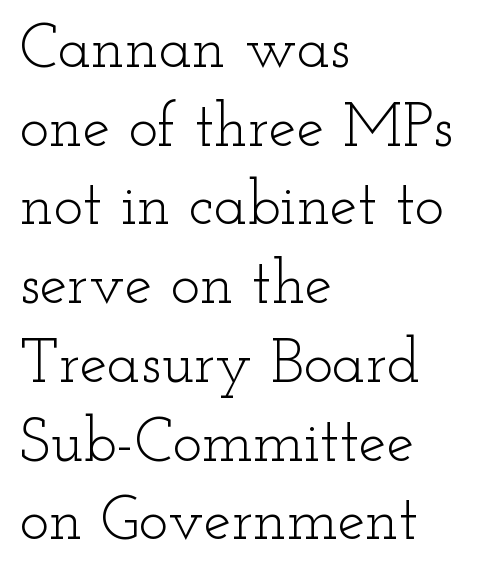
The image shows 62 px light, wide serif type, upright; set left-aligned, normal line spacing (1.27x), normal letter spacing, not underlined; low stroke contrast and a small x-height.
